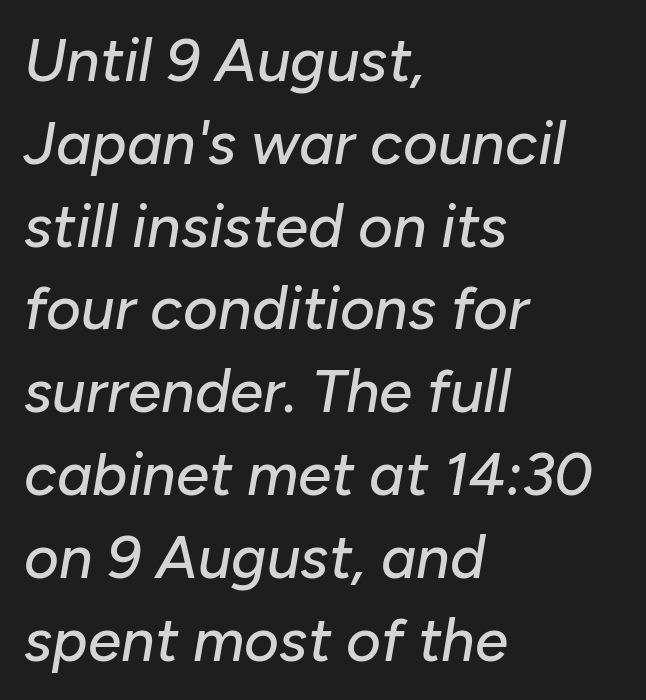
The image shows 60 px text type, italic (leaning right); set left-aligned, normal line spacing (1.38x), normal letter spacing, not underlined; low stroke contrast and a medium x-height.
